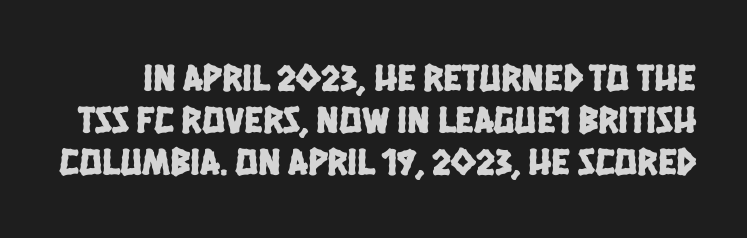
Q: Is the typeface a serif or a sans-serif typeface? A: Sans-serif.
Q: Is the text underlined? A: No.
Q: Is the spacing between letters normal or unusually wide? A: Normal.
Q: Is the spacing between lines tight, normal or loose? A: Tight.
Q: Width (condensed, normal, or wide)? A: Condensed.
Q: Stroke contrast? A: Low.
Q: x-height? A: Large.
Q: Monospaced? A: No.
